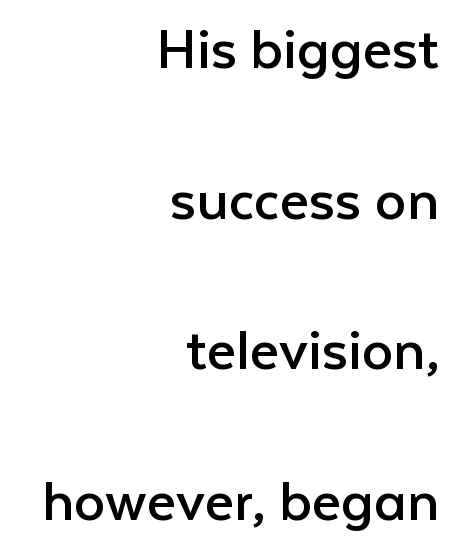
Q: Is the text bold? A: No.
Q: Is the text italic (slanted)? A: No, it is upright.
Q: Is the typeface a serif or a sans-serif typeface? A: Sans-serif.
Q: Is the text underlined? A: No.
Q: How is the paragraph aligned? A: Right-aligned.
Q: Is the spacing between letters normal or unusually wide? A: Normal.
Q: Is the spacing between lines tight, normal or loose? A: Loose.
Q: Width (condensed, normal, or wide)? A: Normal.
Q: Stroke contrast? A: Low.
Q: x-height? A: Medium.
Q: Monospaced? A: No.
